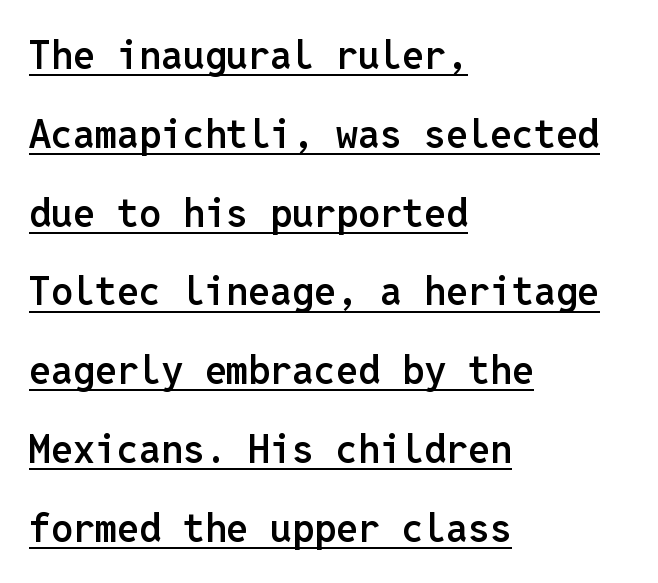
The image shows 39 px semibold sans-serif type, upright, monospaced; set left-aligned, loose line spacing (2.02x), normal letter spacing, underlined; low stroke contrast and a medium x-height.
